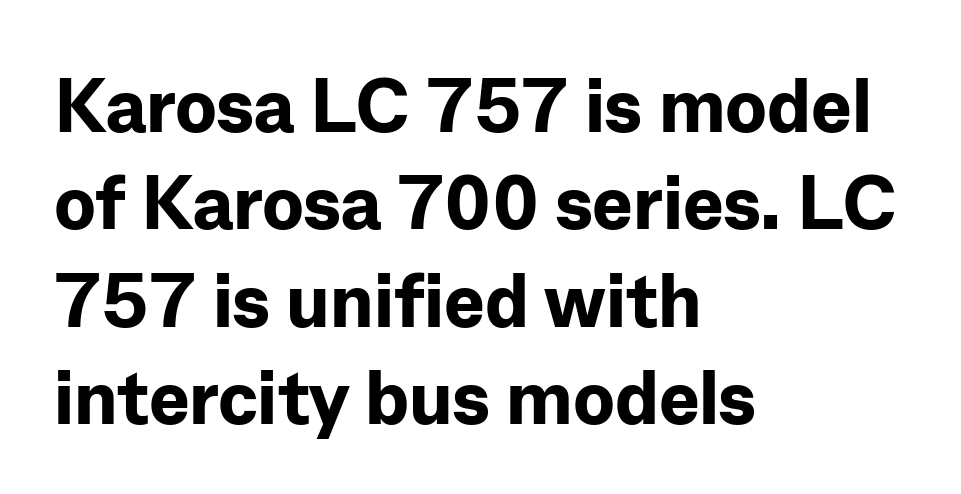
The image shows 76 px bold sans-serif type, upright; set left-aligned, normal line spacing (1.28x), normal letter spacing, not underlined; low stroke contrast and a medium x-height.
